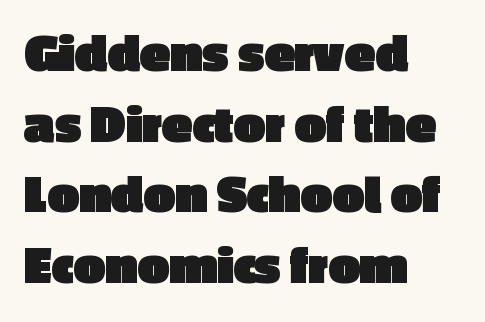
{"serif": "no", "italic": "no", "bold": "yes", "weight": "heavy", "width": "normal", "x_height": "medium", "monospaced": "no", "underline": "no", "align": "left", "line_spacing": "normal", "line_spacing_ratio": 1.26, "letter_spacing": "normal", "letter_spacing_em": 0.0, "glyph_px": 56}
